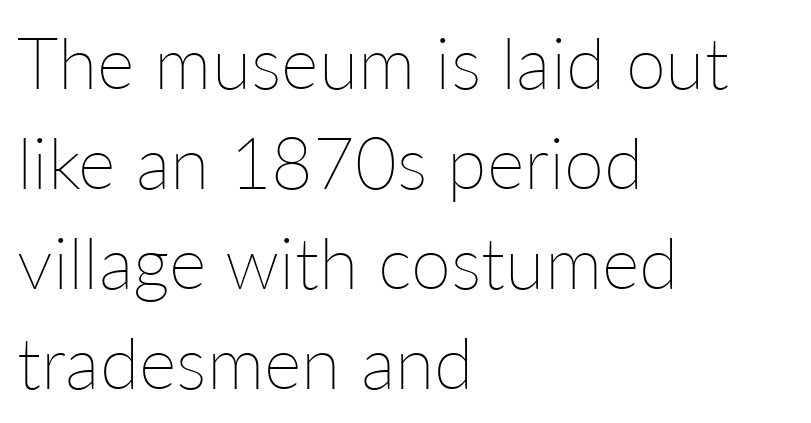
Nobody touched the tracking dial on this one. A roman cut, with each character standing at attention. In CSS terms this would be text-align: left. Has an underline been added? It has not. Varying glyph widths throughout — classic text-font behaviour.
